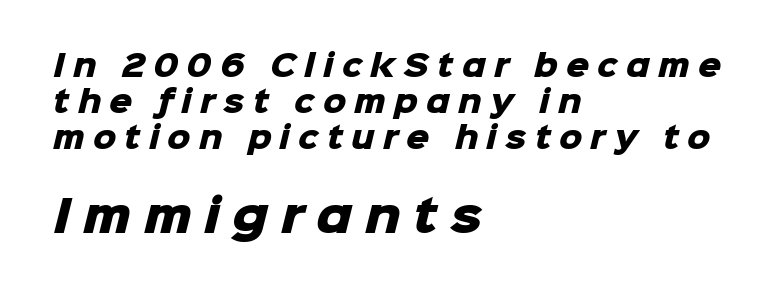
Q: Is the text bold? A: Yes.
Q: Is the typeface a serif or a sans-serif typeface? A: Sans-serif.
Q: Is the text underlined? A: No.
Q: How is the paragraph aligned? A: Left-aligned.
Q: Is the spacing between letters normal or unusually wide? A: Unusually wide.
Q: Is the spacing between lines tight, normal or loose? A: Normal.
Q: Which block of text is set in a larger size, the first (top) or the second (bottom)? A: The second (bottom) one.
Q: Width (condensed, normal, or wide)? A: Normal.
Q: Stroke contrast? A: Low.
Q: x-height? A: Medium.
Q: Monospaced? A: No.
